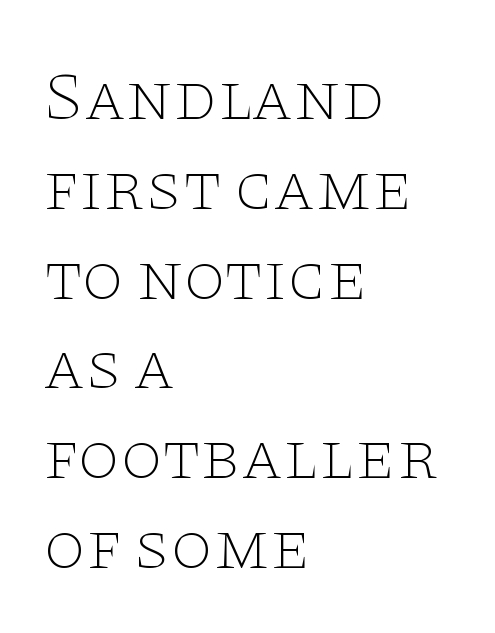
Q: Is the text bold? A: No.
Q: Is the text italic (slanted)? A: No, it is upright.
Q: Is the typeface a serif or a sans-serif typeface? A: Serif.
Q: Is the text underlined? A: No.
Q: How is the paragraph aligned? A: Left-aligned.
Q: Is the spacing between letters normal or unusually wide? A: Normal.
Q: Is the spacing between lines tight, normal or loose? A: Normal.
Q: Width (condensed, normal, or wide)? A: Wide.
Q: Stroke contrast? A: Low.
Q: x-height? A: Large.
Q: Monospaced? A: No.
